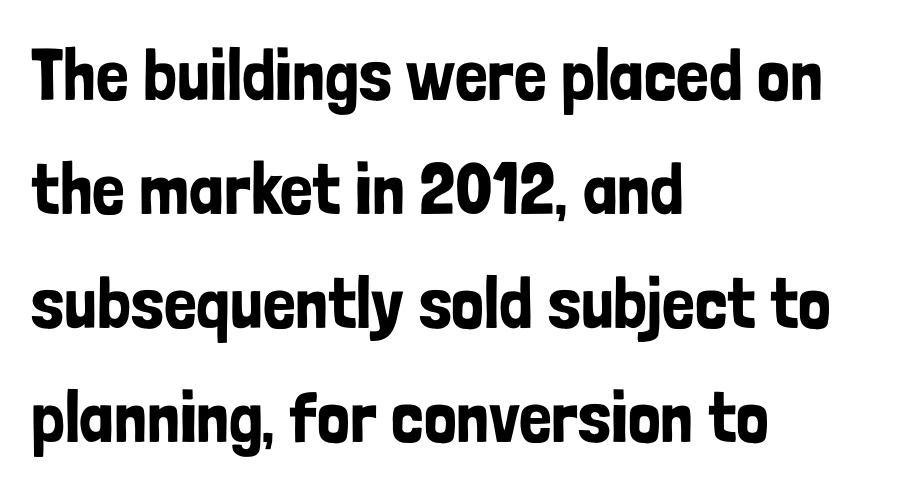
{"serif": "no", "italic": "no", "width": "condensed", "stroke_contrast": "low", "x_height": "medium", "monospaced": "no", "underline": "no", "align": "left", "line_spacing": "normal", "line_spacing_ratio": 1.56, "letter_spacing": "normal", "letter_spacing_em": 0.0, "glyph_px": 73}
